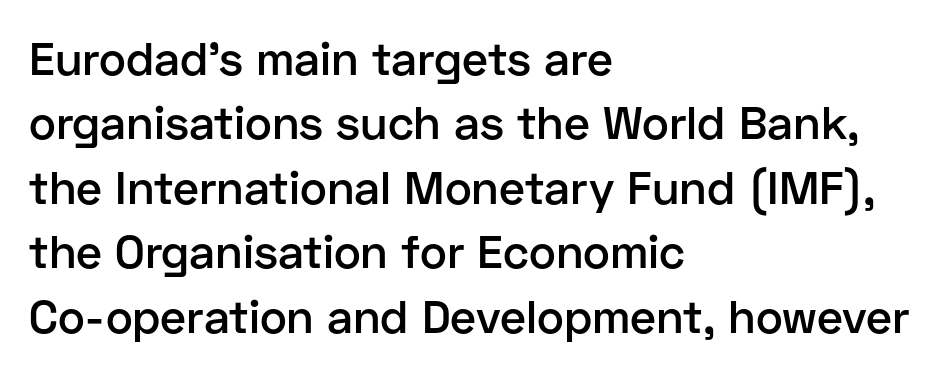
The image shows 46 px semibold sans-serif type, upright; set left-aligned, normal line spacing (1.4x), normal letter spacing, not underlined; low stroke contrast and a medium x-height.
